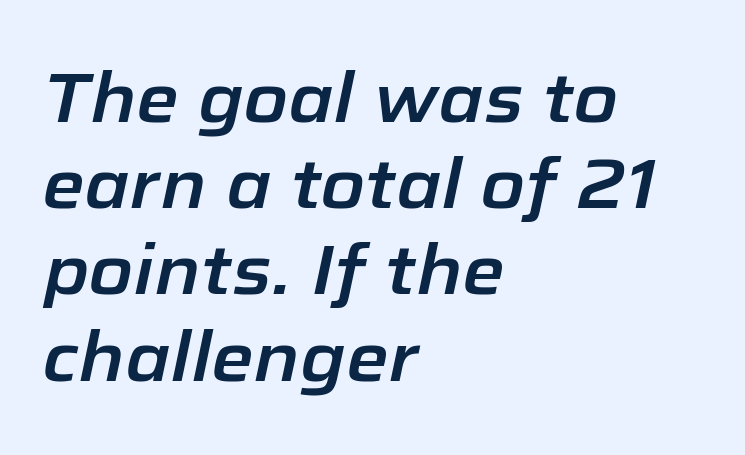
{"italic": "yes", "lean": "right", "slant_degrees": 12, "width": "normal", "stroke_contrast": "low", "x_height": "medium", "monospaced": "no", "underline": "no", "align": "left", "line_spacing": "normal", "line_spacing_ratio": 1.25, "letter_spacing": "normal", "letter_spacing_em": 0.0, "glyph_px": 69}
